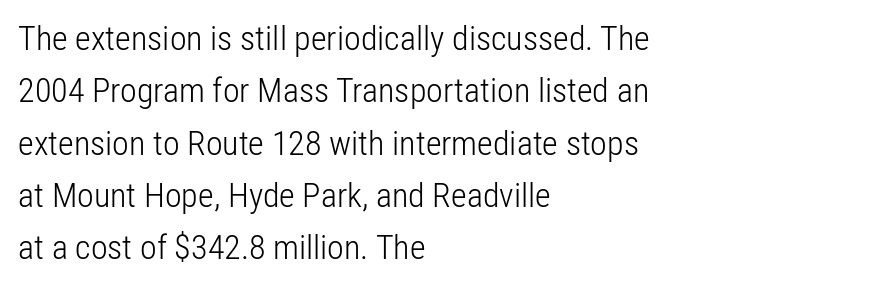
Q: Is the text bold? A: No.
Q: Is the text italic (slanted)? A: No, it is upright.
Q: Is the typeface a serif or a sans-serif typeface? A: Sans-serif.
Q: Is the text underlined? A: No.
Q: How is the paragraph aligned? A: Left-aligned.
Q: Is the spacing between letters normal or unusually wide? A: Normal.
Q: Is the spacing between lines tight, normal or loose? A: Normal.
Q: Width (condensed, normal, or wide)? A: Condensed.
Q: Stroke contrast? A: Low.
Q: x-height? A: Medium.
Q: Monospaced? A: No.
